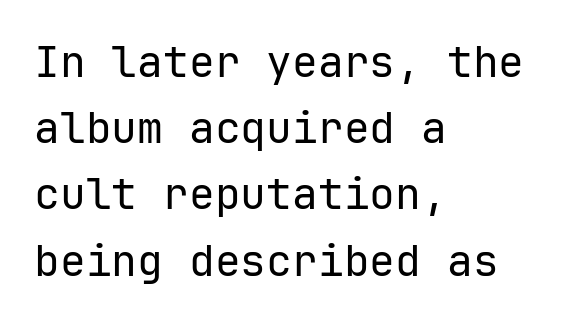
Q: Is the text bold? A: No.
Q: Is the text italic (slanted)? A: No, it is upright.
Q: Is the typeface a serif or a sans-serif typeface? A: Sans-serif.
Q: Is the text underlined? A: No.
Q: How is the paragraph aligned? A: Left-aligned.
Q: Is the spacing between letters normal or unusually wide? A: Normal.
Q: Is the spacing between lines tight, normal or loose? A: Normal.
Q: Width (condensed, normal, or wide)? A: Normal.
Q: Stroke contrast? A: Low.
Q: x-height? A: Medium.
Q: Monospaced? A: Yes.
